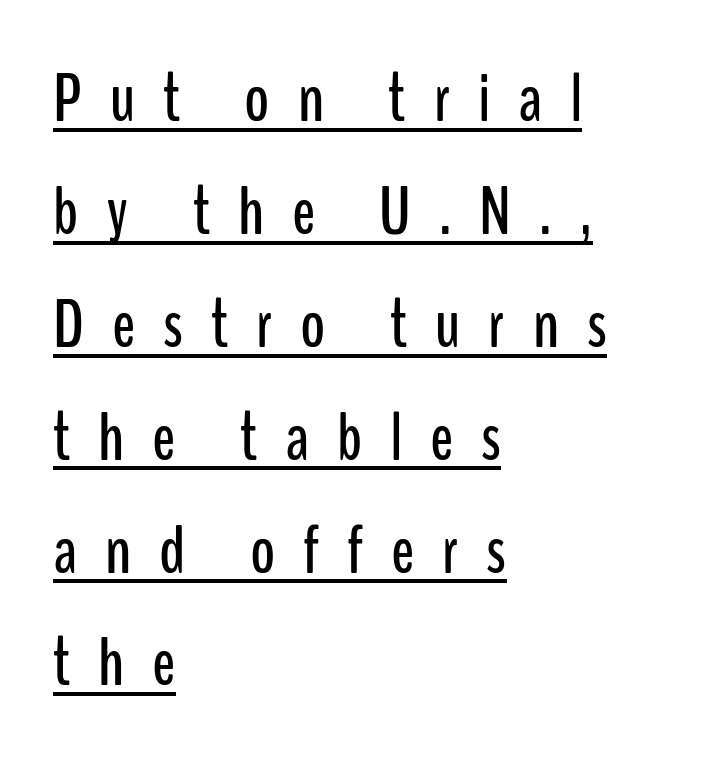
{"serif": "no", "italic": "no", "width": "condensed", "stroke_contrast": "low", "x_height": "medium", "monospaced": "no", "underline": "yes", "align": "left", "line_spacing": "normal", "line_spacing_ratio": 1.66, "letter_spacing": "wide", "letter_spacing_em": 0.41, "glyph_px": 68}
